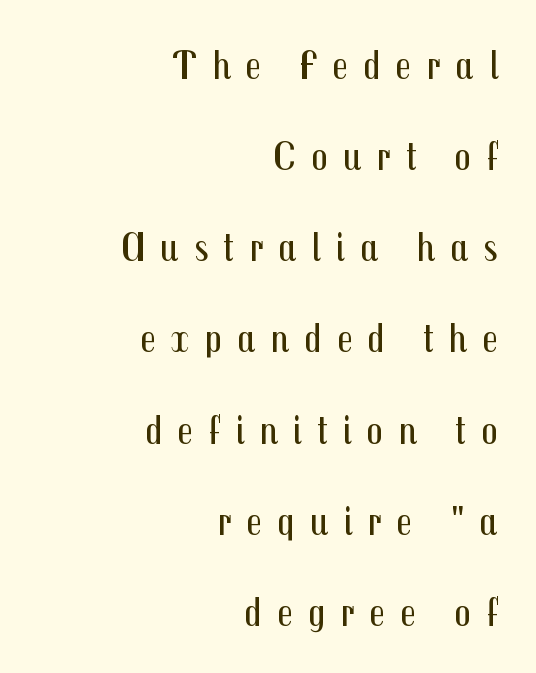
{"serif": "no", "italic": "no", "bold": "no", "weight": "regular", "width": "condensed", "stroke_contrast": "medium", "x_height": "medium", "monospaced": "no", "underline": "no", "align": "right", "line_spacing": "loose", "line_spacing_ratio": 2.17, "letter_spacing": "wide", "letter_spacing_em": 0.35, "glyph_px": 42}
